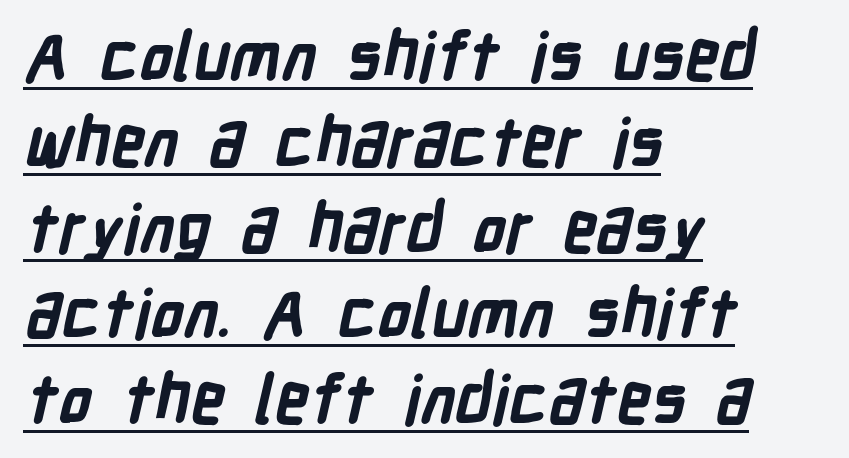
Standard letterfit; no display-style spreading of the glyphs. The passage shown stacks its lines at a standard gap. The rendering uses the underline text-decoration. The sample has been set heavy, in full bold. Horizontal alignment here is leftward, the default for most running prose. Spacing verdict: proportional, widths tailored to each character.
